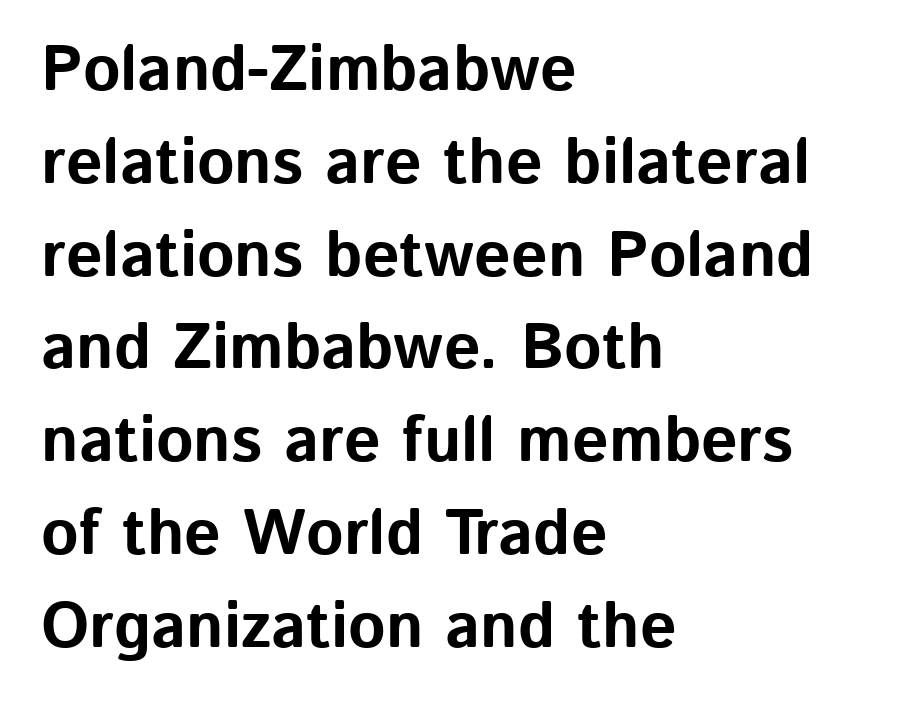
Characters follow at the spacing the type designer built in. When letters stand straight like this, we call the style roman or upright. In terms of weight, the rendering is a true, heavy bold. Serif or sans? Sans — the stroke terminals are bare. Underlining? Definitely not there. Horizontal alignment here is leftward, the default for most running prose.
